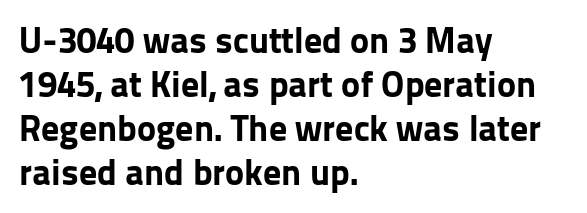
The image shows 36 px bold sans-serif type, upright; set left-aligned, line spacing 1.22x, normal letter spacing, not underlined; low stroke contrast and a medium x-height.
